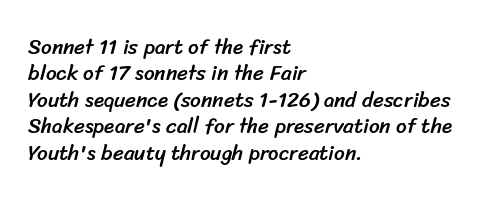
The lines sit at an ordinary, default distance from one another. A clean baseline with only descenders dipping below it. Is the letter spacing exaggerated? No — it looks like the ordinary default. One-word summary of the alignment: left.
